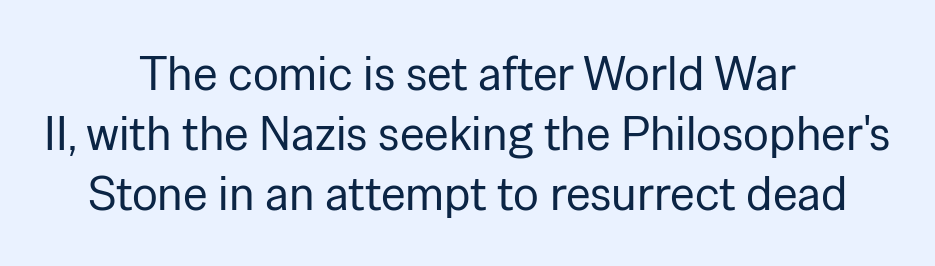
The image shows 48 px regular-weight sans-serif type, upright; set centered, normal line spacing (1.25x), normal letter spacing, not underlined; low stroke contrast and a medium x-height.
